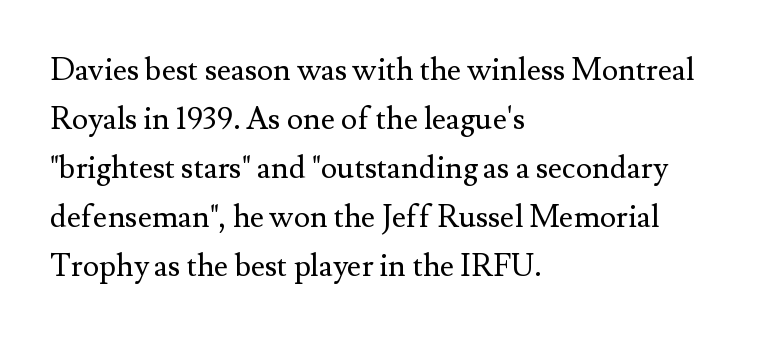
{"serif": "yes", "italic": "no", "bold": "no", "weight": "regular", "width": "normal", "stroke_contrast": "medium", "x_height": "small", "monospaced": "no", "underline": "no", "align": "left", "line_spacing": "normal", "line_spacing_ratio": 1.58, "letter_spacing": "normal", "letter_spacing_em": 0.0, "glyph_px": 31}
